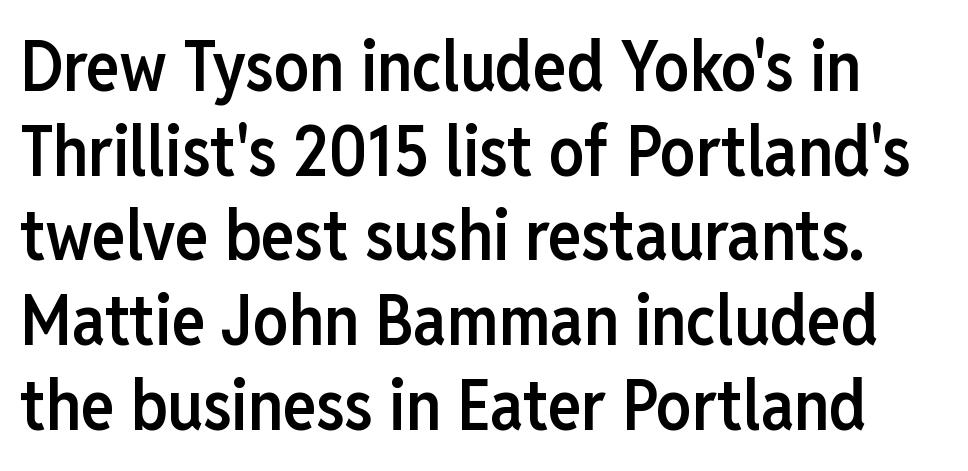
The image shows 70 px semibold, condensed sans-serif type, upright; set line spacing 1.21x, normal letter spacing, not underlined; low stroke contrast and a medium x-height.
